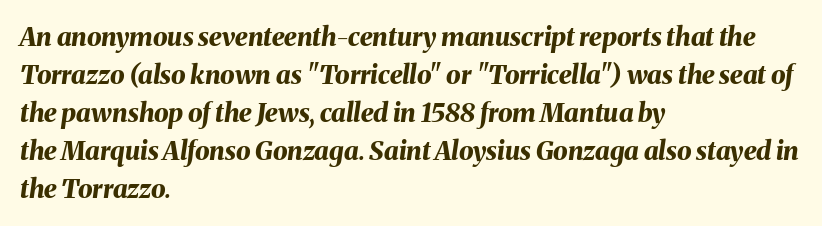
Is the block centered? No — it sits flush against the left margin. The axis of the letterforms is tilted away from vertical. The face used here is rendered with its standard letterfit. Baseline-to-baseline distance is the conventional proportion of letter height.
